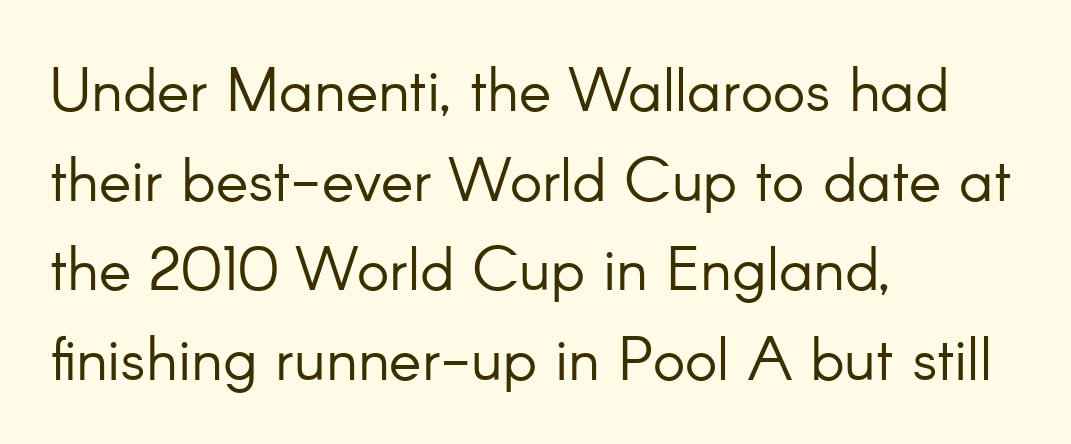
The image shows 61 px light sans-serif type, upright; set left-aligned, normal line spacing (1.47x), normal letter spacing, not underlined; low stroke contrast and a small x-height.
